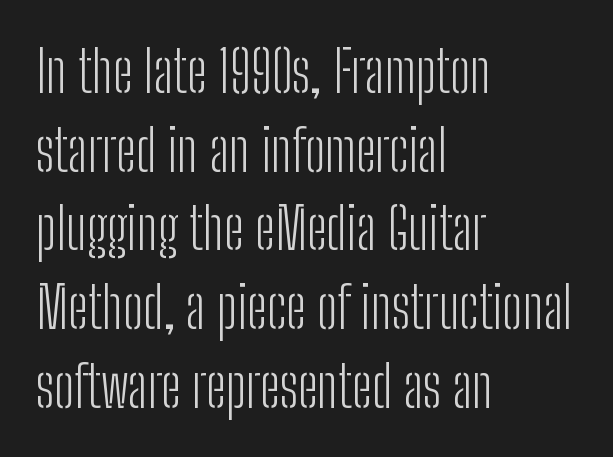
Q: Is the text bold? A: No.
Q: Is the text italic (slanted)? A: No, it is upright.
Q: Is the typeface a serif or a sans-serif typeface? A: Sans-serif.
Q: Is the text underlined? A: No.
Q: How is the paragraph aligned? A: Left-aligned.
Q: Is the spacing between letters normal or unusually wide? A: Normal.
Q: Is the spacing between lines tight, normal or loose? A: Normal.
Q: Width (condensed, normal, or wide)? A: Condensed.
Q: Stroke contrast? A: Low.
Q: x-height? A: Medium.
Q: Monospaced? A: No.
